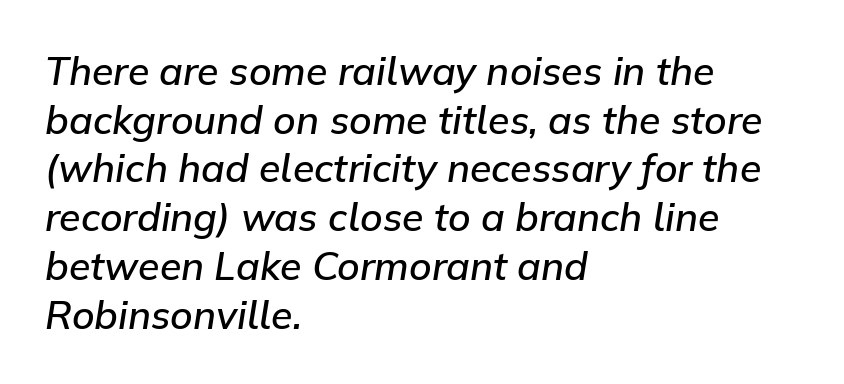
The image shows 39 px semibold type, italic (leaning right); set left-aligned, normal line spacing (1.25x), normal letter spacing, not underlined; low stroke contrast and a medium x-height.
